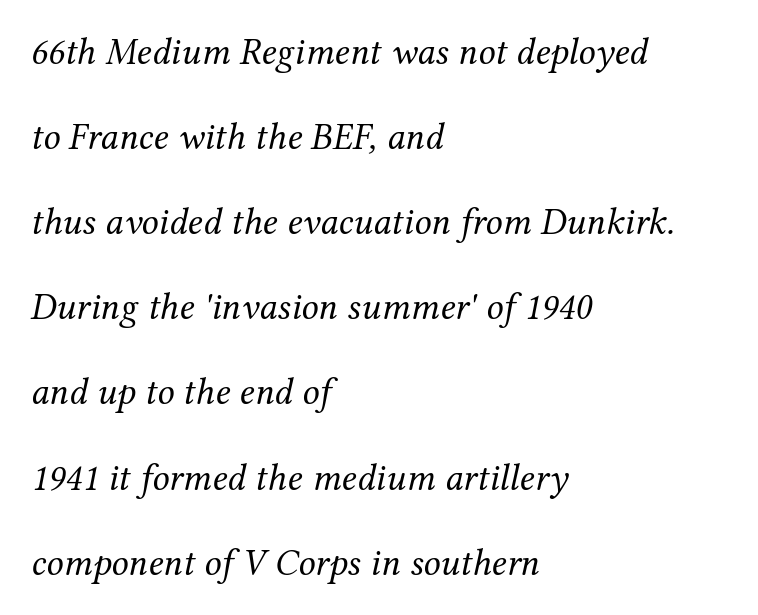
The image shows 38 px regular-weight serif type, italic (leaning right); set left-aligned, loose line spacing (2.24x), normal letter spacing, not underlined; medium stroke contrast and a medium x-height.
